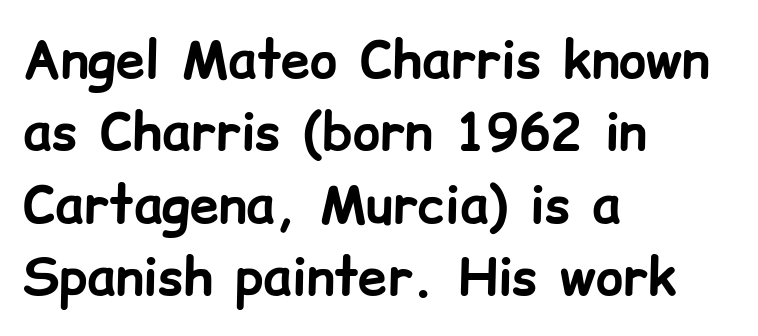
Q: Is the text bold? A: Yes.
Q: Is the text italic (slanted)? A: No, it is upright.
Q: Is the typeface a serif or a sans-serif typeface? A: Sans-serif.
Q: Is the text underlined? A: No.
Q: How is the paragraph aligned? A: Left-aligned.
Q: Is the spacing between letters normal or unusually wide? A: Normal.
Q: Is the spacing between lines tight, normal or loose? A: Normal.
Q: Width (condensed, normal, or wide)? A: Normal.
Q: Stroke contrast? A: Low.
Q: x-height? A: Medium.
Q: Monospaced? A: No.
